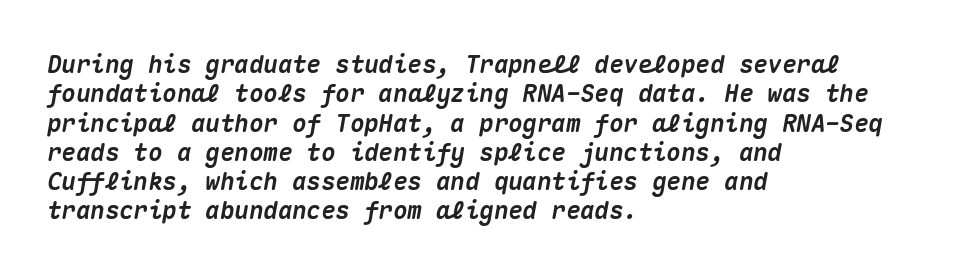
The image shows 24 px bold type, italic (leaning right); set left-aligned, line spacing 1.22x, normal letter spacing, not underlined.
